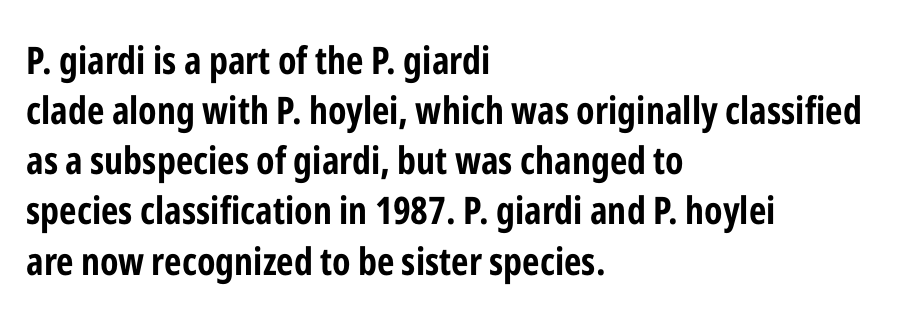
Q: Is the text bold? A: Yes.
Q: Is the text italic (slanted)? A: No, it is upright.
Q: Is the typeface a serif or a sans-serif typeface? A: Sans-serif.
Q: Is the text underlined? A: No.
Q: How is the paragraph aligned? A: Left-aligned.
Q: Is the spacing between letters normal or unusually wide? A: Normal.
Q: Is the spacing between lines tight, normal or loose? A: Normal.
Q: Width (condensed, normal, or wide)? A: Condensed.
Q: Stroke contrast? A: Low.
Q: x-height? A: Medium.
Q: Monospaced? A: No.
